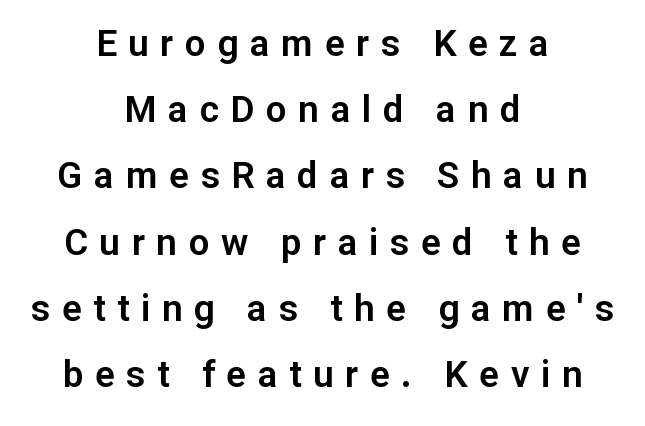
Here the glyphs are tracked loosely, breaking word shapes into spaced letters. The rendering uses natural spacing where letterforms have individual widths. Quick note: underline off. This rendering uses center alignment, leaving both contours irregular but symmetric. This sample uses a sans-serif face. Posture: upright roman.
